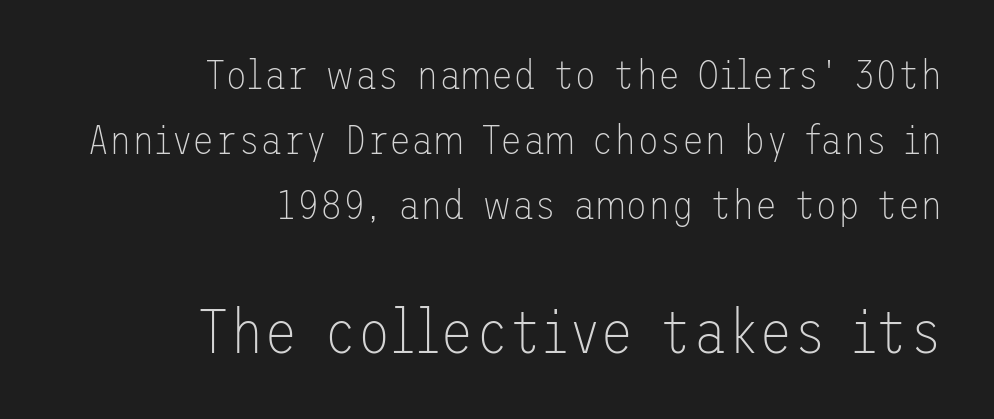
The paragraph has a hard right edge and a soft left edge. In terms of letterform style, serifs are entirely absent. The line texture is even and compact thanks to regular tracking. This is the regular roman posture of the typeface.
